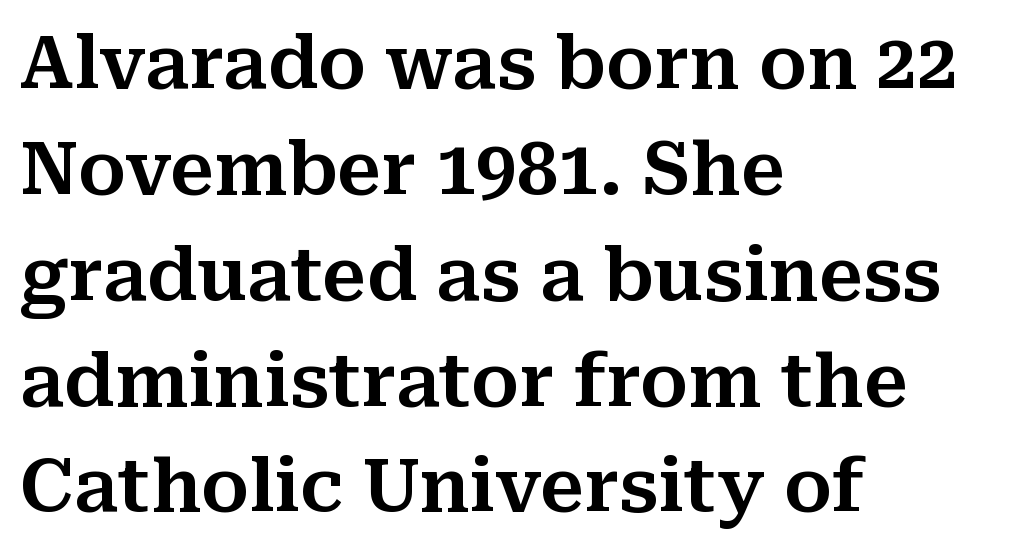
Q: Is the text italic (slanted)? A: No, it is upright.
Q: Is the typeface a serif or a sans-serif typeface? A: Serif.
Q: Is the text underlined? A: No.
Q: How is the paragraph aligned? A: Left-aligned.
Q: Is the spacing between letters normal or unusually wide? A: Normal.
Q: Is the spacing between lines tight, normal or loose? A: Normal.
Q: Width (condensed, normal, or wide)? A: Normal.
Q: Stroke contrast? A: Medium.
Q: x-height? A: Medium.
Q: Monospaced? A: No.
